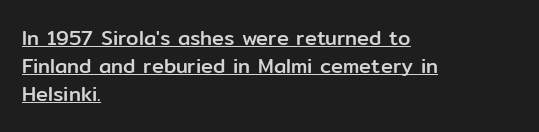
The image shows 20 px text type, upright; set left-aligned, normal line spacing (1.39x), normal letter spacing, underlined.
